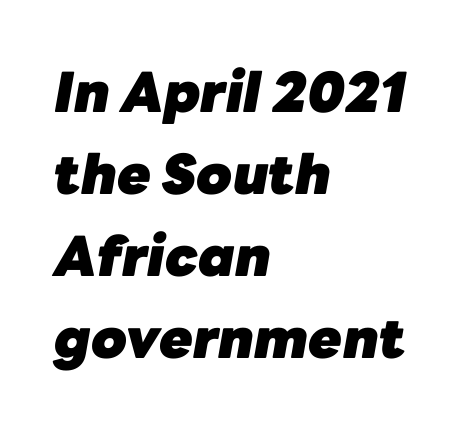
{"italic": "yes", "lean": "right", "slant_degrees": 10, "bold": "yes", "weight": "heavy", "width": "normal", "stroke_contrast": "low", "x_height": "medium", "monospaced": "no", "underline": "no", "align": "left", "line_spacing": "normal", "line_spacing_ratio": 1.49, "letter_spacing": "normal", "letter_spacing_em": 0.0, "glyph_px": 55}
